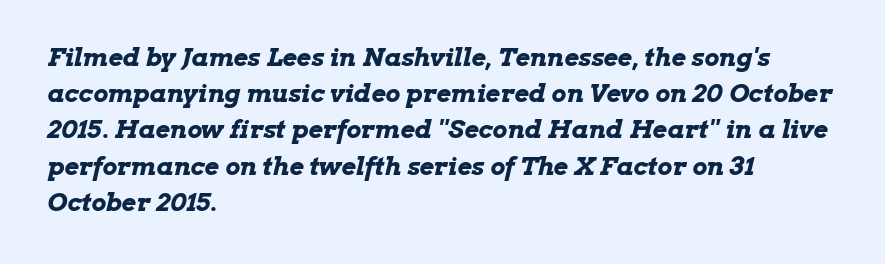
{"italic": "yes", "lean": "right", "slant_degrees": 13, "bold": "yes", "underline": "no", "align": "left", "line_spacing": "normal", "line_spacing_ratio": 1.45, "letter_spacing": "normal", "letter_spacing_em": 0.0, "glyph_px": 25}
